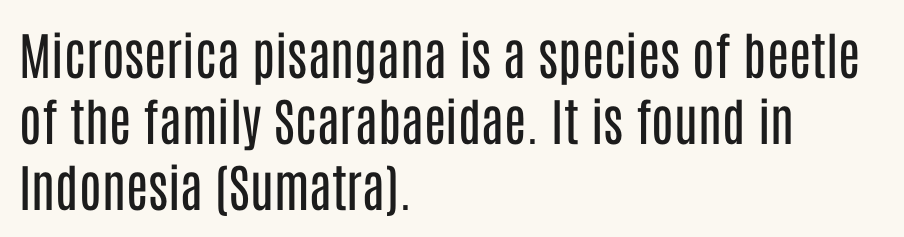
The image shows 51 px regular-weight, condensed sans-serif type, upright; set left-aligned, normal line spacing (1.29x), normal letter spacing, not underlined; low stroke contrast and a large x-height.
